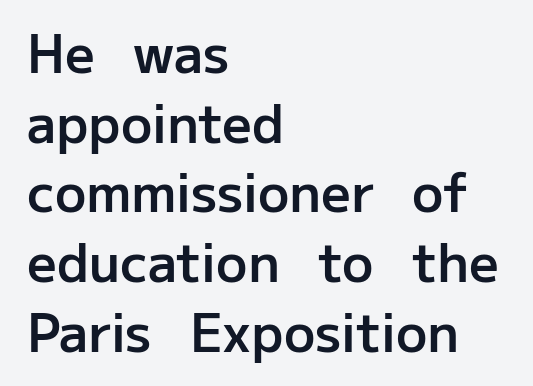
Q: Is the text bold? A: Semi-bold.
Q: Is the text italic (slanted)? A: No, it is upright.
Q: Is the typeface a serif or a sans-serif typeface? A: Sans-serif.
Q: Is the text underlined? A: No.
Q: How is the paragraph aligned? A: Left-aligned.
Q: Is the spacing between letters normal or unusually wide? A: Normal.
Q: Is the spacing between lines tight, normal or loose? A: Normal.
Q: Width (condensed, normal, or wide)? A: Normal.
Q: Stroke contrast? A: Low.
Q: x-height? A: Medium.
Q: Monospaced? A: No.
